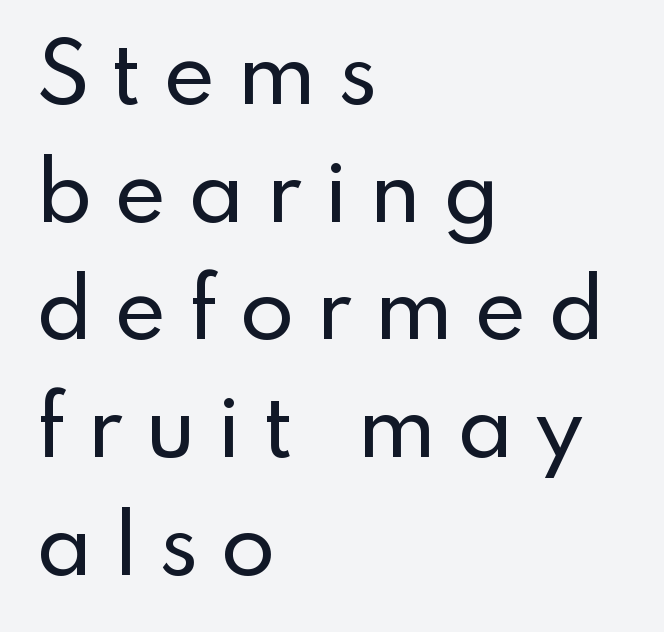
Q: Is the text italic (slanted)? A: No, it is upright.
Q: Is the typeface a serif or a sans-serif typeface? A: Sans-serif.
Q: Is the text underlined? A: No.
Q: How is the paragraph aligned? A: Left-aligned.
Q: Is the spacing between letters normal or unusually wide? A: Unusually wide.
Q: Is the spacing between lines tight, normal or loose? A: Normal.
Q: Width (condensed, normal, or wide)? A: Normal.
Q: Stroke contrast? A: Low.
Q: x-height? A: Small.
Q: Monospaced? A: No.
